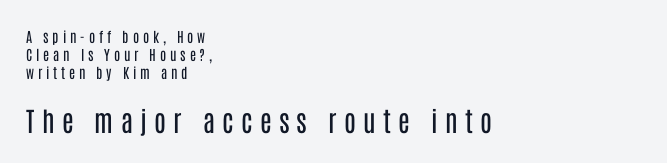
Unmarked baselines from the first word to the last. The letterforms sit at book weight or below. Quick note: not italic, upright. If you drew a ruler down the left edge, every line would touch it.
